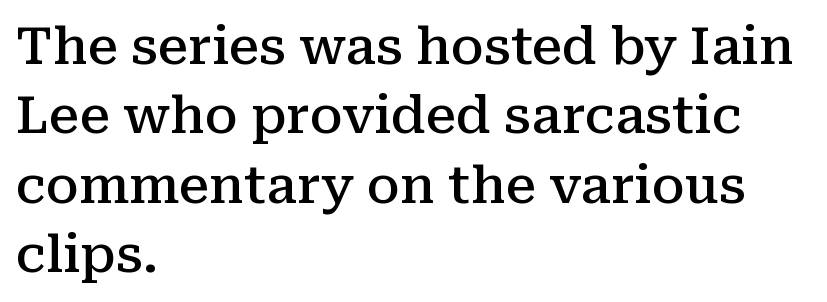
Q: Is the text bold? A: Semi-bold.
Q: Is the text italic (slanted)? A: No, it is upright.
Q: Is the typeface a serif or a sans-serif typeface? A: Serif.
Q: Is the text underlined? A: No.
Q: How is the paragraph aligned? A: Left-aligned.
Q: Is the spacing between letters normal or unusually wide? A: Normal.
Q: Is the spacing between lines tight, normal or loose? A: Normal.
Q: Width (condensed, normal, or wide)? A: Normal.
Q: Stroke contrast? A: Medium.
Q: x-height? A: Medium.
Q: Monospaced? A: No.
